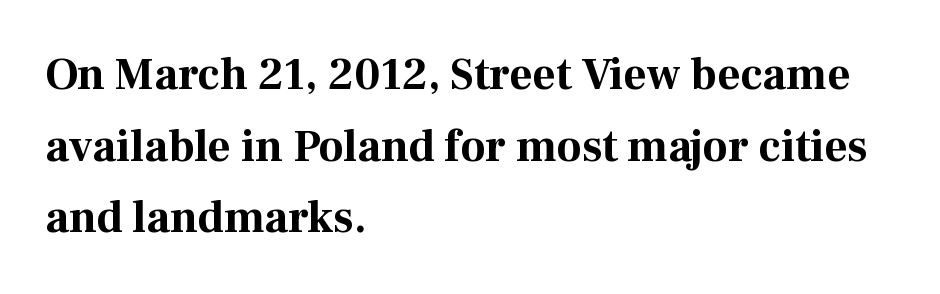
{"serif": "yes", "italic": "no", "bold": "yes", "weight": "bold", "width": "normal", "stroke_contrast": "medium", "x_height": "medium", "monospaced": "no", "underline": "no", "align": "left", "line_spacing": "normal", "line_spacing_ratio": 1.59, "letter_spacing": "normal", "letter_spacing_em": 0.0, "glyph_px": 45}
